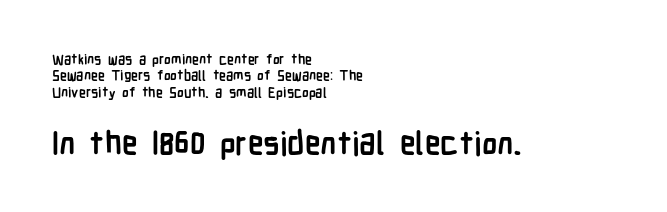
Q: Is the text bold? A: Yes.
Q: Is the text italic (slanted)? A: No, it is upright.
Q: Is the typeface a serif or a sans-serif typeface? A: Sans-serif.
Q: Is the text underlined? A: No.
Q: How is the paragraph aligned? A: Left-aligned.
Q: Is the spacing between letters normal or unusually wide? A: Normal.
Q: Which block of text is set in a larger size, the first (top) or the second (bottom)? A: The second (bottom) one.
Q: Width (condensed, normal, or wide)? A: Condensed.
Q: Stroke contrast? A: Low.
Q: x-height? A: Medium.
Q: Monospaced? A: No.
